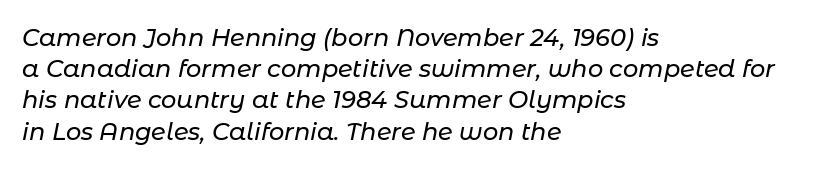
The image shows 24 px text type, italic (leaning right); set left-aligned, normal line spacing (1.3x), normal letter spacing, not underlined.
